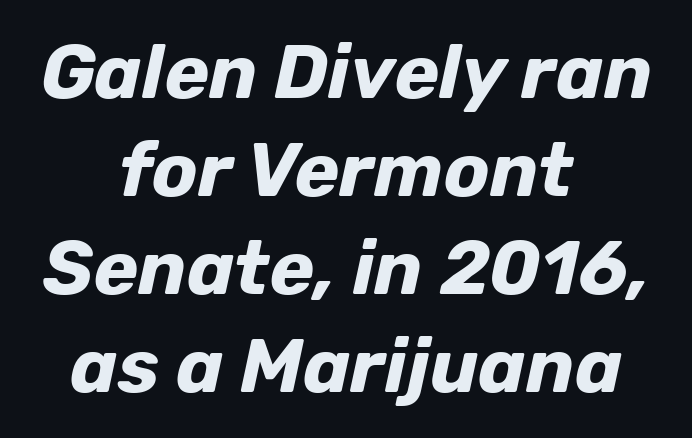
{"italic": "yes", "lean": "right", "slant_degrees": 12, "bold": "yes", "weight": "bold", "width": "normal", "stroke_contrast": "low", "x_height": "medium", "monospaced": "no", "underline": "no", "align": "center", "line_spacing": "normal", "line_spacing_ratio": 1.29, "letter_spacing": "normal", "letter_spacing_em": 0.0, "glyph_px": 76}
